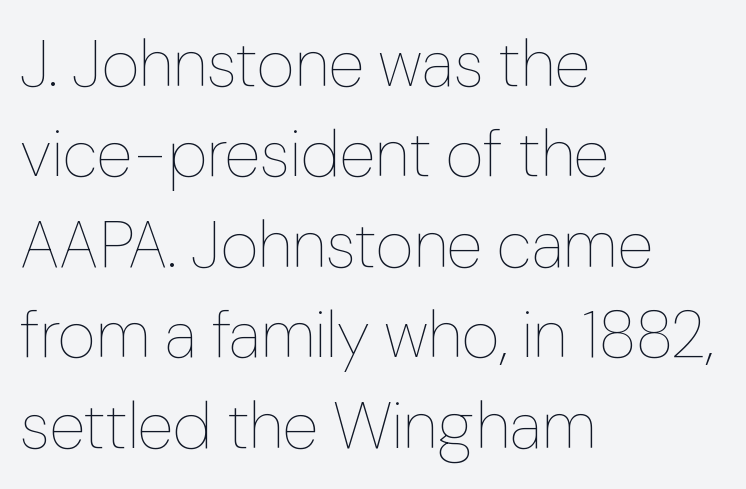
{"italic": "no", "bold": "no", "weight": "thin", "width": "normal", "stroke_contrast": "low", "x_height": "medium", "monospaced": "no", "underline": "no", "align": "left", "line_spacing": "normal", "line_spacing_ratio": 1.37, "letter_spacing": "normal", "letter_spacing_em": 0.0, "glyph_px": 66}
